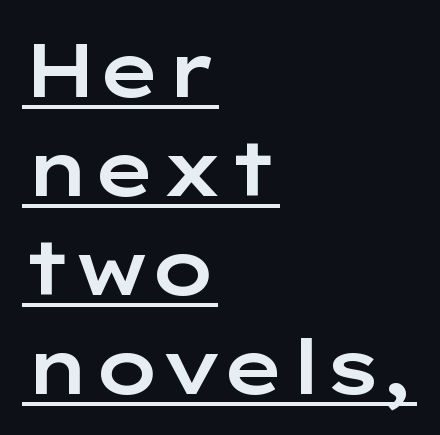
Q: Is the text italic (slanted)? A: No, it is upright.
Q: Is the typeface a serif or a sans-serif typeface? A: Sans-serif.
Q: Is the text underlined? A: Yes.
Q: How is the paragraph aligned? A: Left-aligned.
Q: Is the spacing between letters normal or unusually wide? A: Normal.
Q: Is the spacing between lines tight, normal or loose? A: Normal.
Q: Width (condensed, normal, or wide)? A: Wide.
Q: Stroke contrast? A: Low.
Q: x-height? A: Medium.
Q: Monospaced? A: No.
